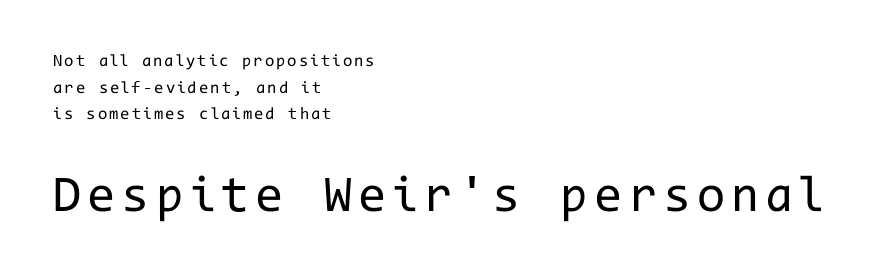
Caption: upper text group reduced, lower text group enlarged. Quick note: not italic, upright. A typesetter would call this leading conventional body-copy spacing. Reading down the block, your eye returns to a fixed left position each line. This is not heavy type; no bold has been used. Each letter, wide or thin by design, is forced into the same width here.
